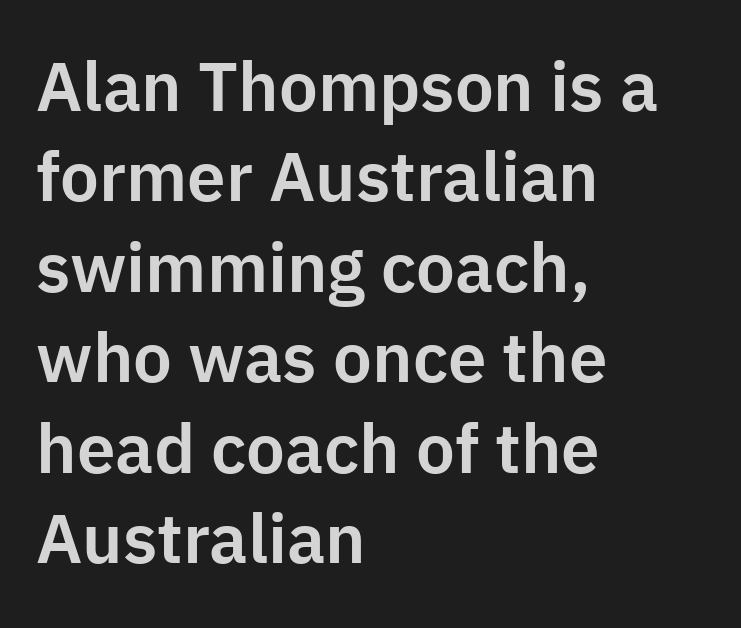
{"serif": "no", "italic": "no", "width": "normal", "stroke_contrast": "low", "x_height": "medium", "monospaced": "no", "underline": "no", "align": "left", "line_spacing": "normal", "line_spacing_ratio": 1.31, "letter_spacing": "normal", "letter_spacing_em": 0.0, "glyph_px": 69}
